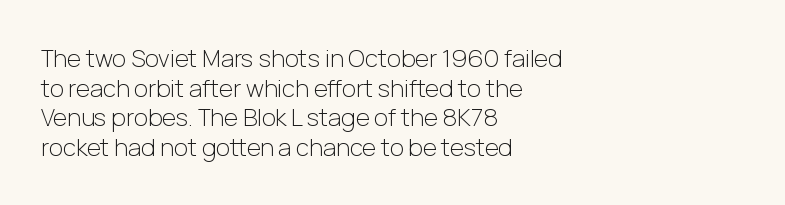
{"italic": "no", "bold": "no", "underline": "no", "align": "left", "line_spacing_ratio": 1.23, "letter_spacing": "normal", "letter_spacing_em": 0.0, "glyph_px": 24}
